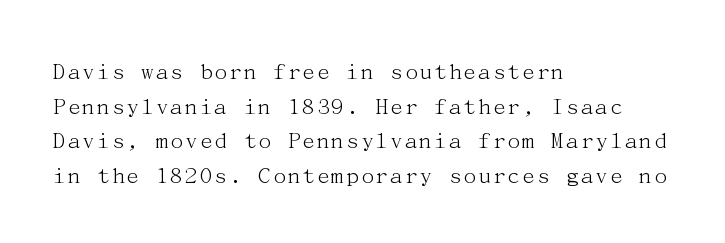
The letters stand straight up with perfectly vertical stems. The typesetter chose a ragged-right arrangement here. What's the leading like? Ordinary, nothing unusual. Nothing unusual about the tracking: characters are spaced as the font intends. Is the stroke heavy? The answer is a plain regular-or-lighter.
